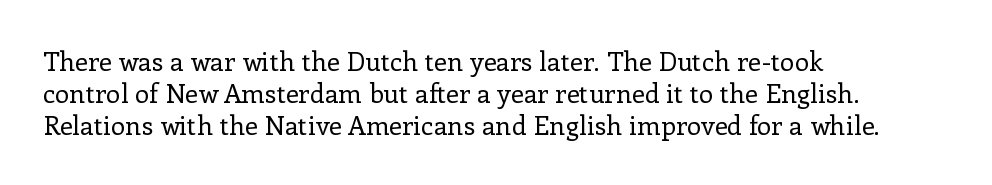
Q: Is the text bold? A: No.
Q: Is the text italic (slanted)? A: No, it is upright.
Q: Is the text underlined? A: No.
Q: How is the paragraph aligned? A: Left-aligned.
Q: Is the spacing between letters normal or unusually wide? A: Normal.
